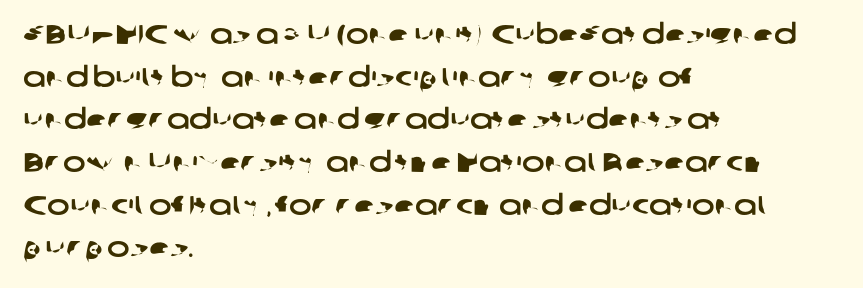
The image shows 27 px text type; set left-aligned, normal line spacing (1.58x), normal letter spacing, not underlined.
